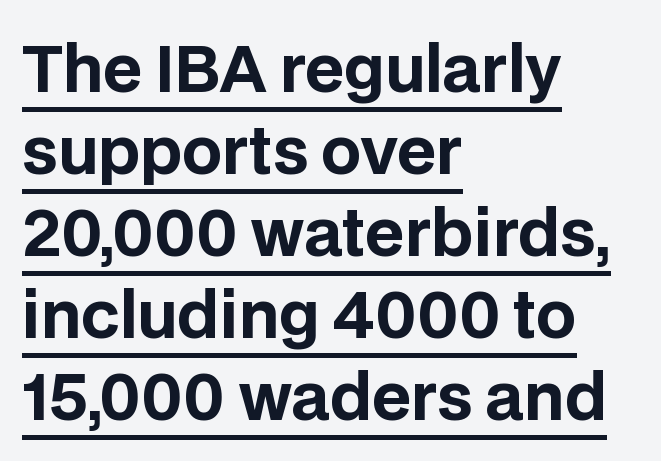
Q: Is the text bold? A: Yes.
Q: Is the text italic (slanted)? A: No, it is upright.
Q: Is the typeface a serif or a sans-serif typeface? A: Sans-serif.
Q: Is the text underlined? A: Yes.
Q: How is the paragraph aligned? A: Left-aligned.
Q: Is the spacing between letters normal or unusually wide? A: Normal.
Q: Is the spacing between lines tight, normal or loose? A: Normal.
Q: Width (condensed, normal, or wide)? A: Normal.
Q: Stroke contrast? A: Low.
Q: x-height? A: Large.
Q: Monospaced? A: No.
